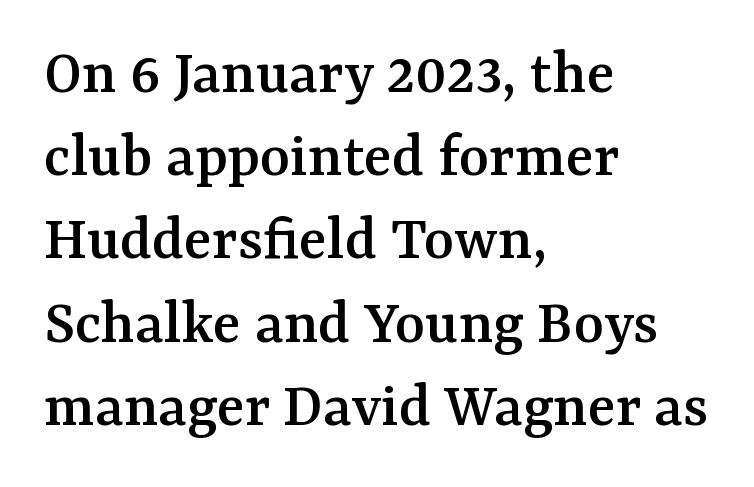
{"serif": "yes", "italic": "no", "width": "normal", "stroke_contrast": "medium", "x_height": "medium", "monospaced": "no", "underline": "no", "align": "left", "line_spacing": "normal", "line_spacing_ratio": 1.28, "letter_spacing": "normal", "letter_spacing_em": 0.0, "glyph_px": 65}
